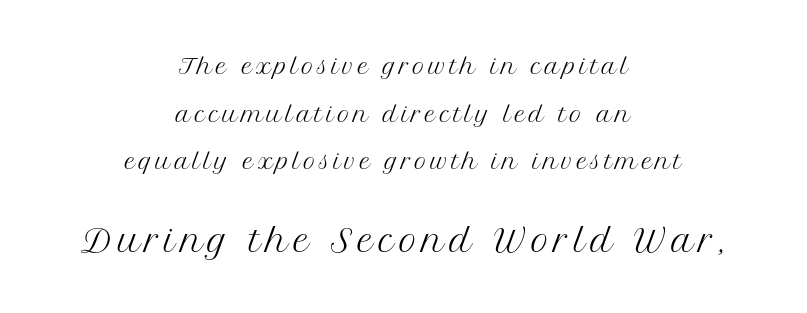
Q: Is the text bold? A: No.
Q: Is the text italic (slanted)? A: Yes.
Q: Is the text underlined? A: No.
Q: How is the paragraph aligned? A: Centered.
Q: Is the spacing between lines tight, normal or loose? A: Loose.
Q: Which block of text is set in a larger size, the first (top) or the second (bottom)? A: The second (bottom) one.
Q: Width (condensed, normal, or wide)? A: Normal.
Q: Stroke contrast? A: Medium.
Q: x-height? A: Medium.
Q: Monospaced? A: No.
